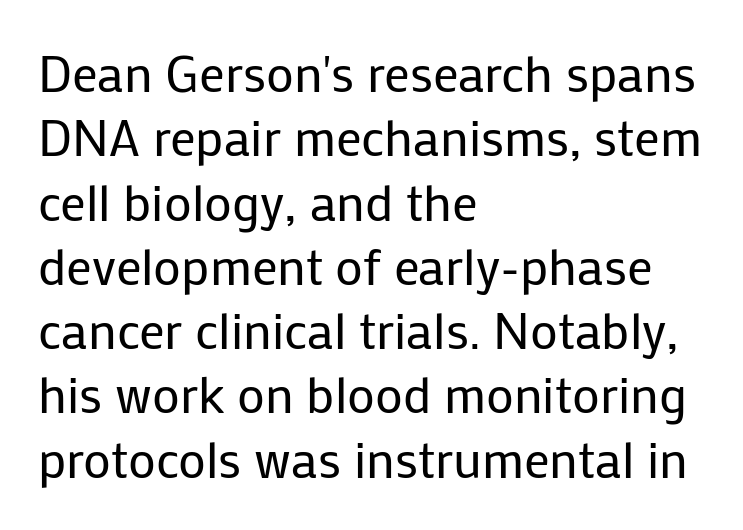
These lines are rendered in a variable-pitch font. Line spacing here is normal. Does the copy run flush right? No — it runs flush left. Anything drawn beneath the words? Only blank space.
